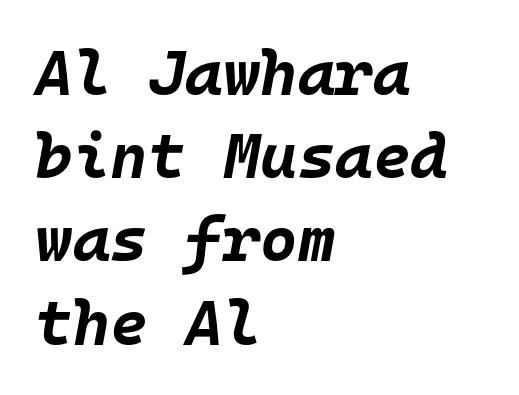
Q: Is the text bold? A: Yes.
Q: Is the text italic (slanted)? A: Yes, it leans right by about 10 degrees.
Q: Is the text underlined? A: No.
Q: How is the paragraph aligned? A: Left-aligned.
Q: Is the spacing between letters normal or unusually wide? A: Normal.
Q: Is the spacing between lines tight, normal or loose? A: Normal.
Q: Width (condensed, normal, or wide)? A: Normal.
Q: Stroke contrast? A: Low.
Q: x-height? A: Large.
Q: Monospaced? A: Yes.
